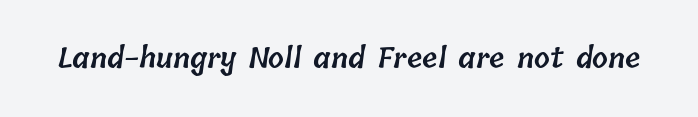
Spacing verdict: proportional, widths tailored to each character. Students, note that the glyphs here touch the page at normal intervals. Moderately thickened strokes mark this as semibold type. Descenders are the only things crossing below the line.
